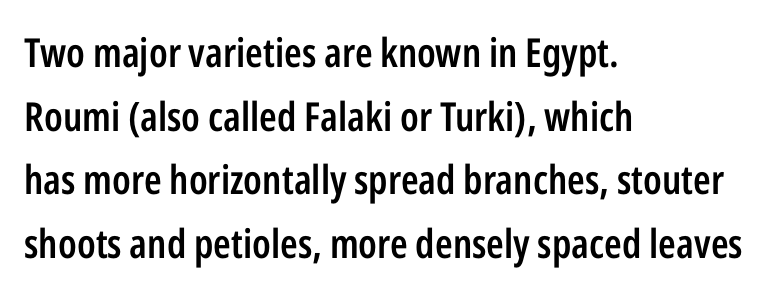
Q: Is the text bold? A: Semi-bold.
Q: Is the text italic (slanted)? A: No, it is upright.
Q: Is the typeface a serif or a sans-serif typeface? A: Sans-serif.
Q: Is the text underlined? A: No.
Q: How is the paragraph aligned? A: Left-aligned.
Q: Is the spacing between letters normal or unusually wide? A: Normal.
Q: Is the spacing between lines tight, normal or loose? A: Normal.
Q: Width (condensed, normal, or wide)? A: Condensed.
Q: Stroke contrast? A: Low.
Q: x-height? A: Medium.
Q: Monospaced? A: No.
